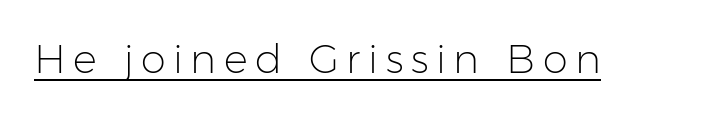
{"serif": "no", "italic": "no", "bold": "no", "weight": "light", "width": "normal", "stroke_contrast": "low", "x_height": "medium", "monospaced": "no", "underline": "yes", "glyph_px": 40}
